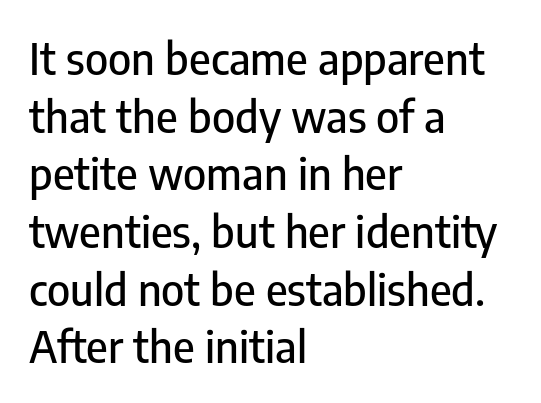
Evenly set lines give the paragraph a standard silhouette. The passage shown is typed in a proportional face where columns would drift. A sans-serif font was chosen for this passage. Underline: absent. Does the lettering tilt? It doesn't — this is upright.
